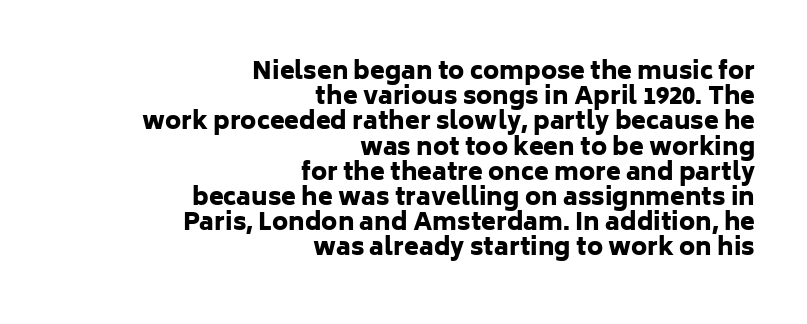
The image shows 24 px bold type, upright; set right-aligned, tight line spacing (1.05x), normal letter spacing, not underlined.
